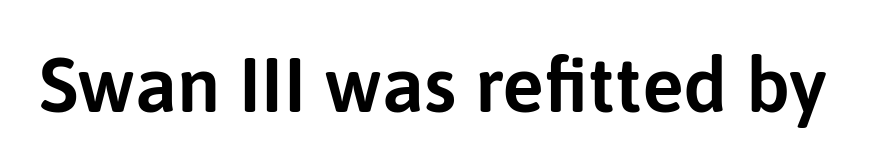
Q: Is the text italic (slanted)? A: No, it is upright.
Q: Is the typeface a serif or a sans-serif typeface? A: Sans-serif.
Q: Is the text underlined? A: No.
Q: Is the spacing between letters normal or unusually wide? A: Normal.
Q: Width (condensed, normal, or wide)? A: Normal.
Q: Stroke contrast? A: Low.
Q: x-height? A: Medium.
Q: Monospaced? A: No.
